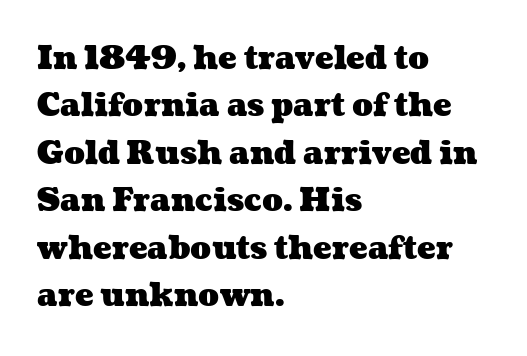
{"bold": "yes", "weight": "heavy", "width": "wide", "stroke_contrast": "medium", "x_height": "medium", "monospaced": "no", "underline": "no", "align": "left", "line_spacing": "normal", "line_spacing_ratio": 1.53, "letter_spacing": "normal", "letter_spacing_em": 0.0, "glyph_px": 31}
